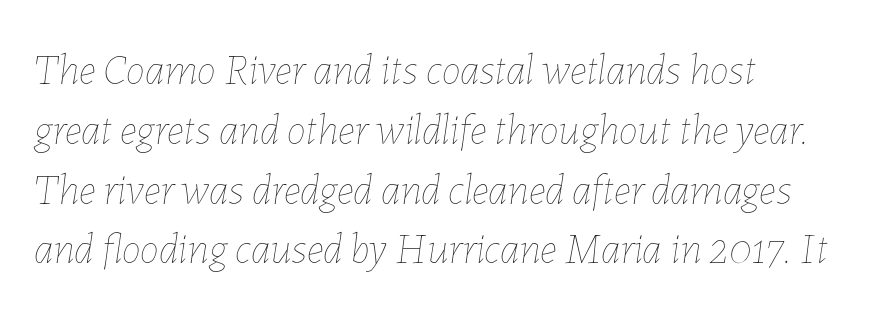
{"italic": "yes", "lean": "right", "slant_degrees": 7, "bold": "no", "weight": "thin", "width": "normal", "stroke_contrast": "low", "x_height": "medium", "monospaced": "no", "underline": "no", "align": "left", "line_spacing": "normal", "line_spacing_ratio": 1.39, "letter_spacing": "normal", "letter_spacing_em": 0.0, "glyph_px": 43}
